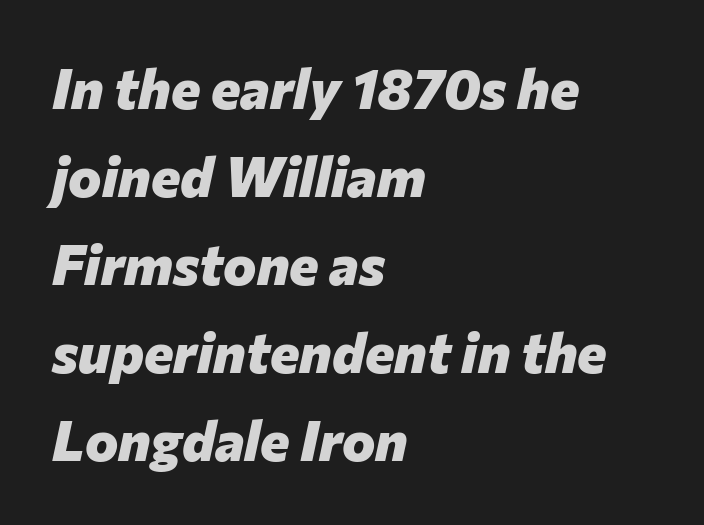
The image shows 56 px heavy type, italic (leaning right); set left-aligned, normal line spacing (1.57x), normal letter spacing, not underlined; low stroke contrast and a medium x-height.
